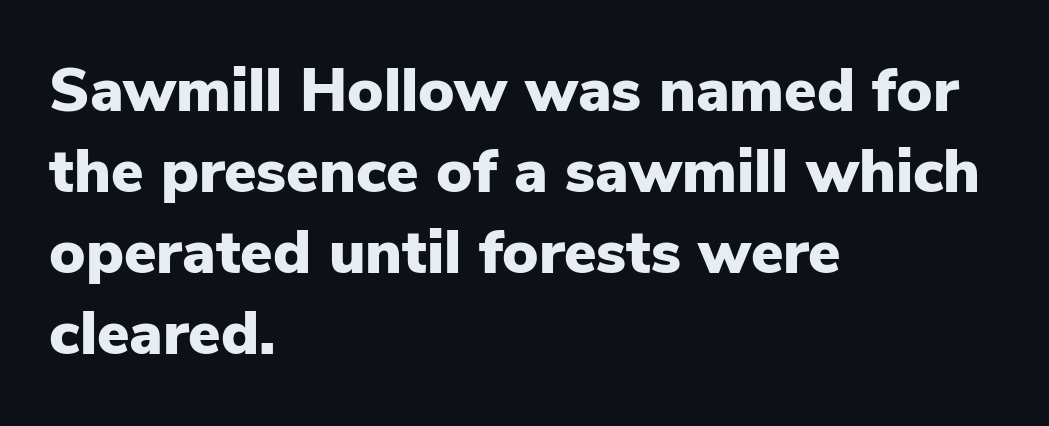
The image shows 61 px heavy sans-serif type, upright; set left-aligned, normal line spacing (1.33x), normal letter spacing, not underlined; low stroke contrast and a medium x-height.
